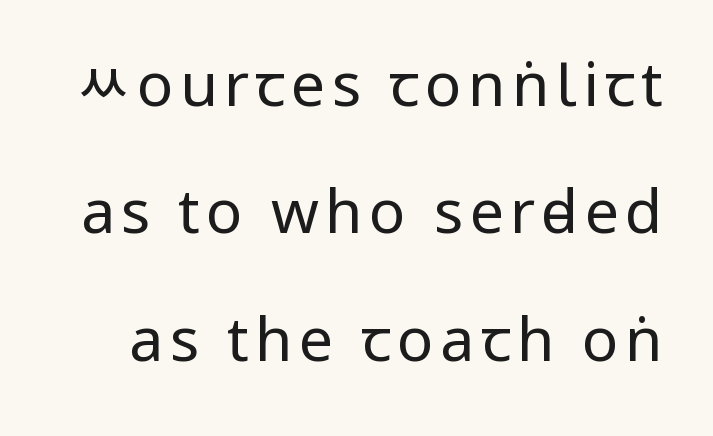
The image shows 61 px regular-weight, condensed sans-serif type, upright; set loose line spacing (2.09x), not underlined; low stroke contrast.
